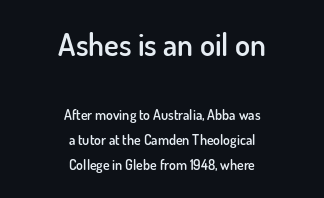
The image shows 31 px semibold sans-serif type, upright; set centered, line spacing 1.8x, normal letter spacing, not underlined; the first (top) block is 2.21x larger; low stroke contrast and a small x-height.
